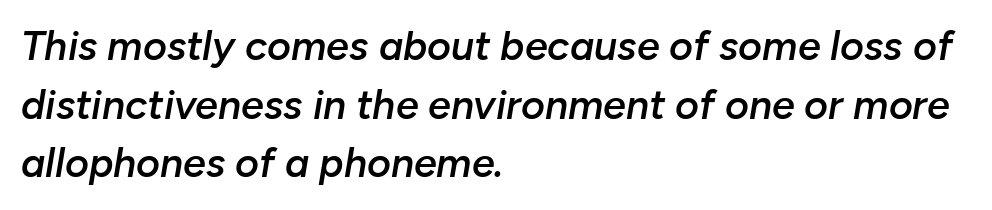
The whole block is typeset with a tilt. A clean baseline with only descenders dipping below it. The letters advance in unequal steps, a hallmark of proportional type. Teacher's note: observe the even left margin — that is flush-left alignment. Is there much room between lines? A standard amount, neither cramped nor airy.
